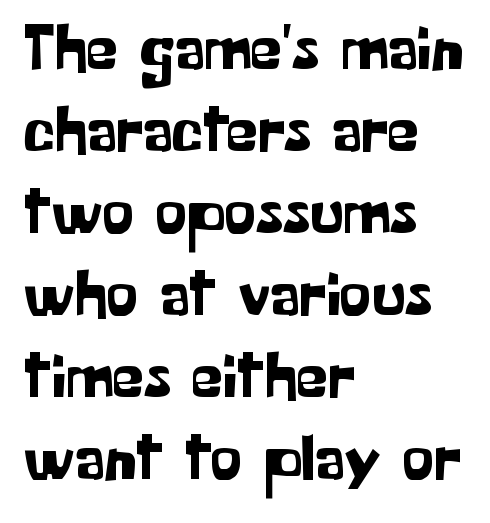
Q: Is the text italic (slanted)? A: No, it is upright.
Q: Is the typeface a serif or a sans-serif typeface? A: Sans-serif.
Q: Is the text underlined? A: No.
Q: How is the paragraph aligned? A: Left-aligned.
Q: Is the spacing between letters normal or unusually wide? A: Normal.
Q: Is the spacing between lines tight, normal or loose? A: Normal.
Q: Width (condensed, normal, or wide)? A: Normal.
Q: Stroke contrast? A: Low.
Q: x-height? A: Medium.
Q: Monospaced? A: No.
